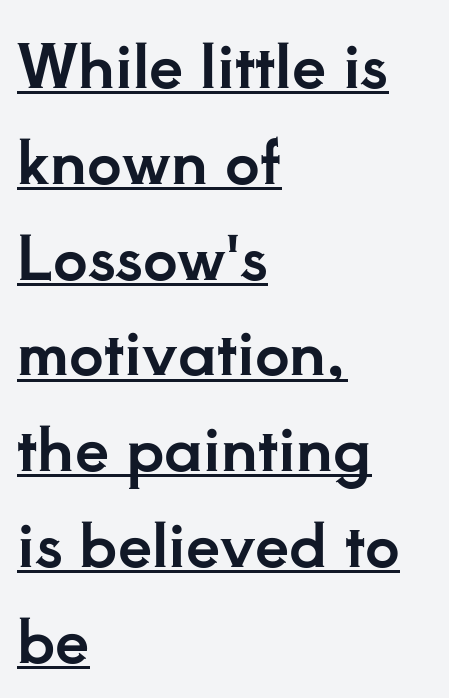
{"serif": "yes", "italic": "no", "width": "normal", "stroke_contrast": "low", "x_height": "small", "monospaced": "no", "underline": "yes", "align": "left", "line_spacing": "normal", "line_spacing_ratio": 1.57, "letter_spacing": "normal", "letter_spacing_em": 0.0, "glyph_px": 61}
